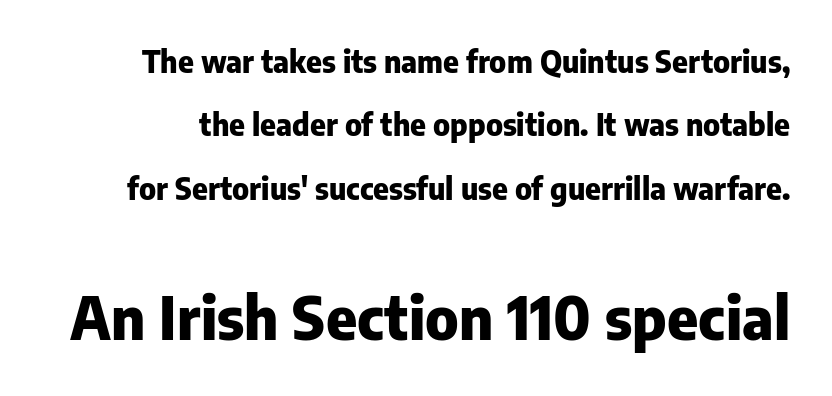
{"serif": "no", "italic": "no", "bold": "yes", "weight": "heavy", "width": "normal", "stroke_contrast": "low", "x_height": "medium", "monospaced": "no", "underline": "no", "line_spacing": "loose", "line_spacing_ratio": 2.11, "letter_spacing": "normal", "letter_spacing_em": 0.0, "larger_block": "second", "size_ratio": 1.97, "glyph_px": 59}
